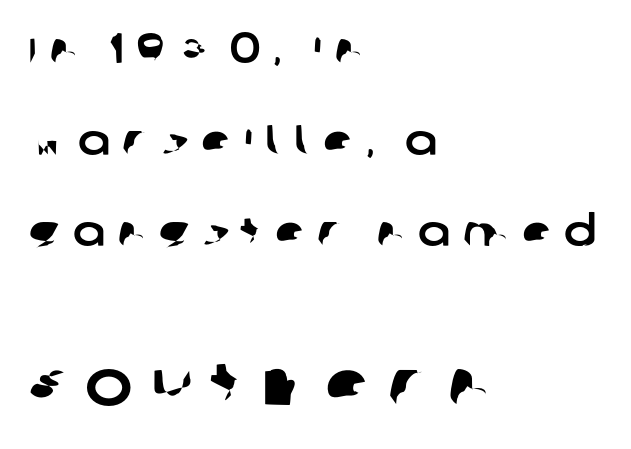
Q: Is the typeface a serif or a sans-serif typeface? A: Sans-serif.
Q: Is the text underlined? A: No.
Q: How is the paragraph aligned? A: Left-aligned.
Q: Is the spacing between letters normal or unusually wide? A: Unusually wide.
Q: Is the spacing between lines tight, normal or loose? A: Loose.
Q: Which block of text is set in a larger size, the first (top) or the second (bottom)? A: The second (bottom) one.
Q: Width (condensed, normal, or wide)? A: Normal.
Q: Stroke contrast? A: Low.
Q: x-height? A: Large.
Q: Monospaced? A: No.
